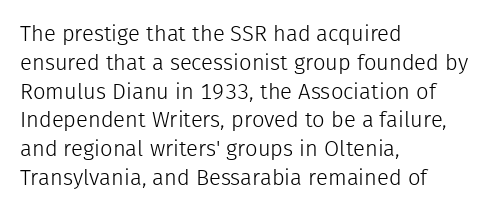
No extra ink here — the face is not bold. The ragged edge is on the right, which tells us the setting is flush left. Decoration check: the copy has no underline. Between one letter and the next there's only the usual sliver of space. No italicization has been applied; the sample stays upright. Successive baselines arrive at the customary interval.
